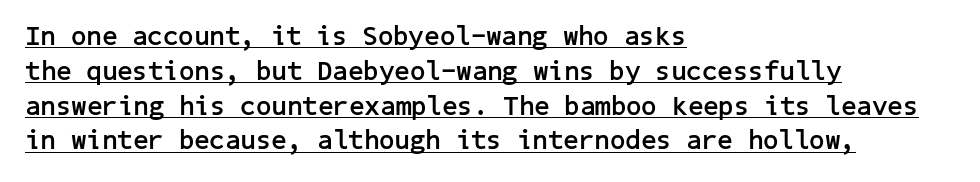
Q: Is the text bold? A: Yes.
Q: Is the text italic (slanted)? A: No, it is upright.
Q: Is the text underlined? A: Yes.
Q: How is the paragraph aligned? A: Left-aligned.
Q: Is the spacing between letters normal or unusually wide? A: Normal.
Q: Is the spacing between lines tight, normal or loose? A: Normal.
